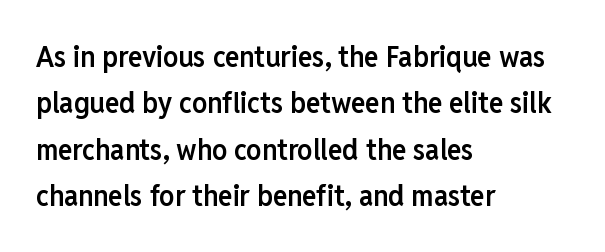
This is moderately heavy type, rendered in semibold. Does the type have serifs? No, each stem ends abruptly. Descender tails drop into unmarked territory. Character widths vary here, with narrow letters taking less room than wide ones. How are the letters spaced? Ordinarily, with no added tracking.
